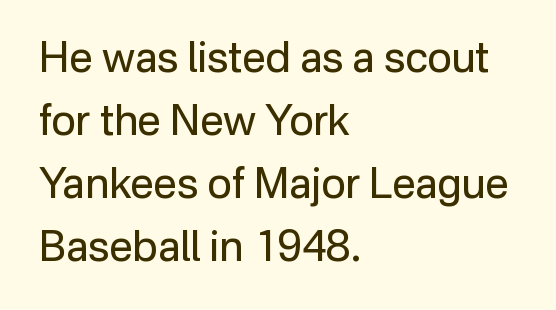
Q: Is the text bold? A: No.
Q: Is the text italic (slanted)? A: No, it is upright.
Q: Is the typeface a serif or a sans-serif typeface? A: Sans-serif.
Q: Is the text underlined? A: No.
Q: How is the paragraph aligned? A: Left-aligned.
Q: Is the spacing between letters normal or unusually wide? A: Normal.
Q: Is the spacing between lines tight, normal or loose? A: Normal.
Q: Width (condensed, normal, or wide)? A: Normal.
Q: Stroke contrast? A: Low.
Q: x-height? A: Medium.
Q: Monospaced? A: No.
